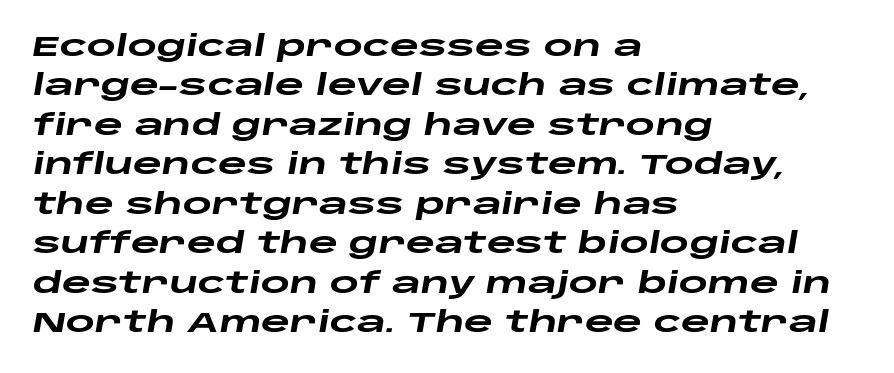
{"italic": "yes", "lean": "right", "slant_degrees": 10, "bold": "yes", "weight": "heavy", "width": "wide", "stroke_contrast": "low", "x_height": "large", "monospaced": "no", "underline": "no", "align": "left", "line_spacing": "normal", "line_spacing_ratio": 1.41, "letter_spacing": "normal", "letter_spacing_em": 0.0, "glyph_px": 28}
